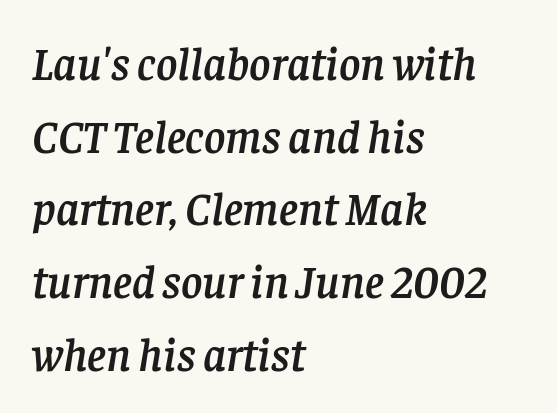
{"serif": "yes", "italic": "yes", "lean": "right", "slant_degrees": 8, "width": "normal", "stroke_contrast": "low", "x_height": "large", "monospaced": "no", "underline": "no", "align": "left", "line_spacing": "normal", "line_spacing_ratio": 1.58, "letter_spacing": "normal", "letter_spacing_em": 0.0, "glyph_px": 46}
